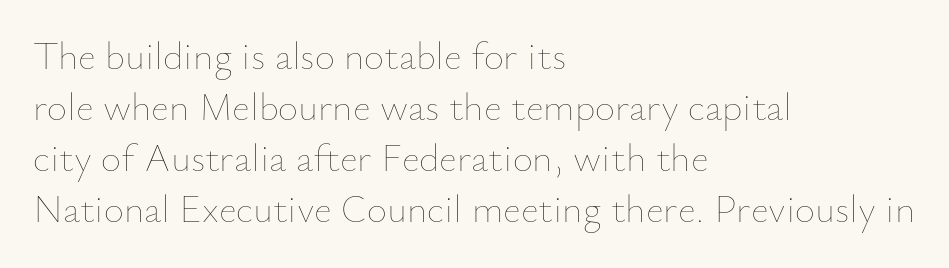
The image shows 39 px thin type, upright; set left-aligned, normal line spacing (1.31x), normal letter spacing, not underlined; low stroke contrast and a small x-height.
